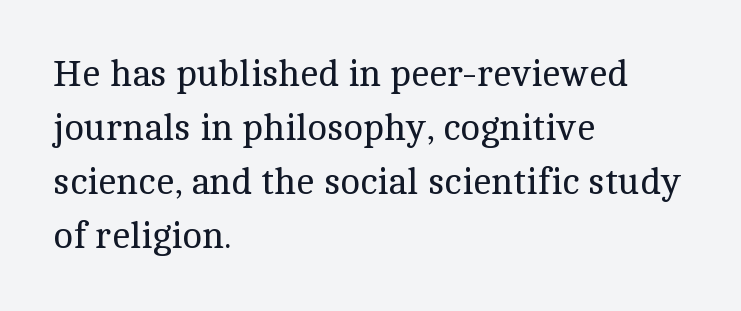
The image shows 37 px regular-weight serif type, upright; set left-aligned, normal line spacing (1.46x), normal letter spacing, not underlined; a medium x-height.
